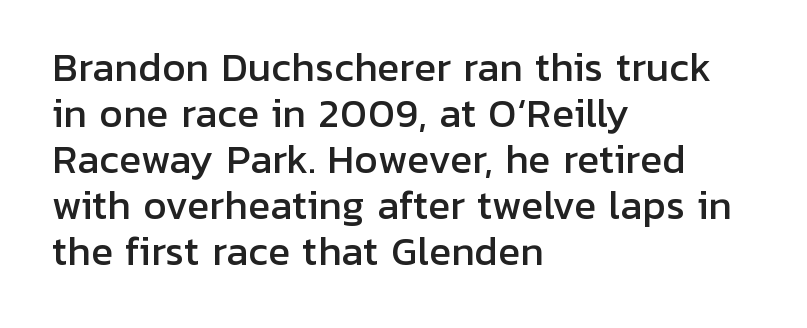
{"serif": "no", "italic": "no", "width": "normal", "stroke_contrast": "low", "x_height": "medium", "monospaced": "no", "underline": "no", "align": "left", "line_spacing_ratio": 1.24, "letter_spacing": "normal", "letter_spacing_em": 0.0, "glyph_px": 37}
